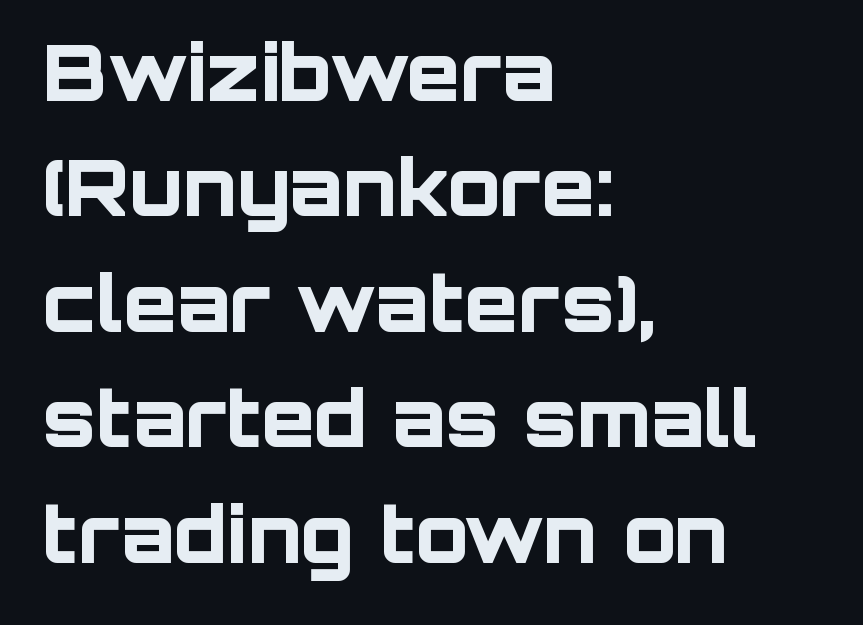
{"serif": "no", "italic": "no", "bold": "yes", "weight": "bold", "width": "normal", "stroke_contrast": "low", "x_height": "large", "monospaced": "no", "underline": "no", "align": "left", "line_spacing": "normal", "line_spacing_ratio": 1.48, "letter_spacing": "normal", "letter_spacing_em": 0.0, "glyph_px": 78}
